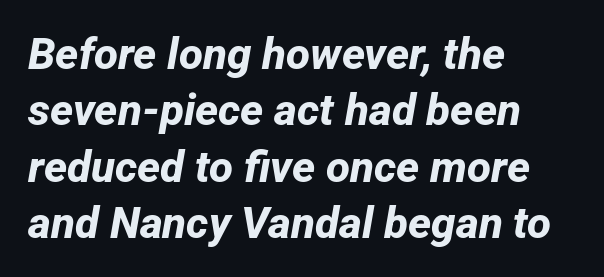
Inter-character spacing is left at the font's built-in metrics. Evenly set lines give the paragraph a standard silhouette. The rendering shows plain stroke endings on the letterforms — a sans-serif design. These lines carry a lot of weight — the face is fully bold. Unmarked baselines from the first word to the last.
